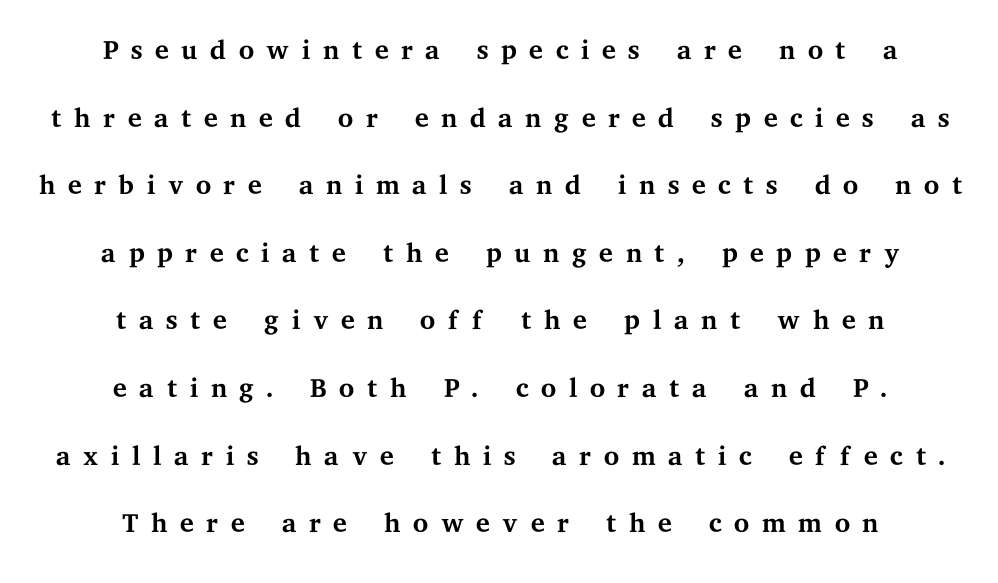
Q: Is the text bold? A: No.
Q: Is the text italic (slanted)? A: No, it is upright.
Q: Is the typeface a serif or a sans-serif typeface? A: Serif.
Q: Is the text underlined? A: No.
Q: How is the paragraph aligned? A: Centered.
Q: Is the spacing between letters normal or unusually wide? A: Unusually wide.
Q: Is the spacing between lines tight, normal or loose? A: Normal.
Q: Width (condensed, normal, or wide)? A: Wide.
Q: Stroke contrast? A: Medium.
Q: x-height? A: Medium.
Q: Monospaced? A: No.
